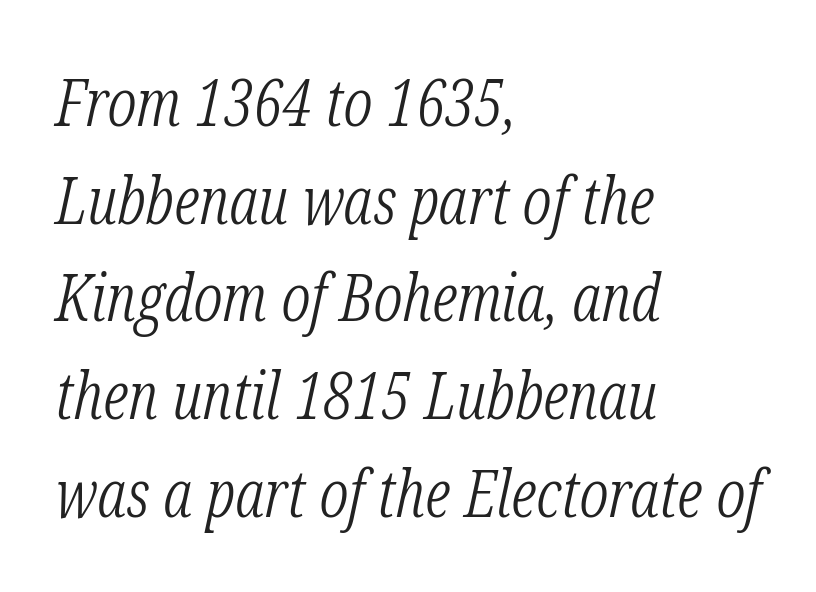
{"serif": "yes", "italic": "yes", "lean": "right", "slant_degrees": 12, "bold": "no", "weight": "light", "width": "condensed", "stroke_contrast": "low", "x_height": "medium", "monospaced": "no", "underline": "no", "align": "left", "line_spacing": "normal", "line_spacing_ratio": 1.48, "letter_spacing": "normal", "letter_spacing_em": 0.0, "glyph_px": 66}
